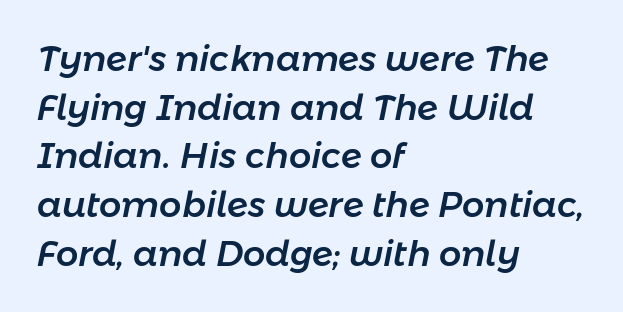
The image shows 35 px text type, italic (leaning right); set left-aligned, normal line spacing (1.39x), normal letter spacing, not underlined; low stroke contrast and a medium x-height.
